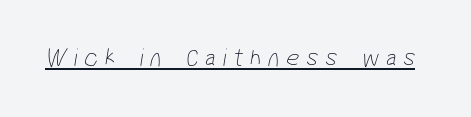
{"bold": "no", "underline": "yes", "letter_spacing": "wide", "letter_spacing_em": 0.25, "glyph_px": 26}
